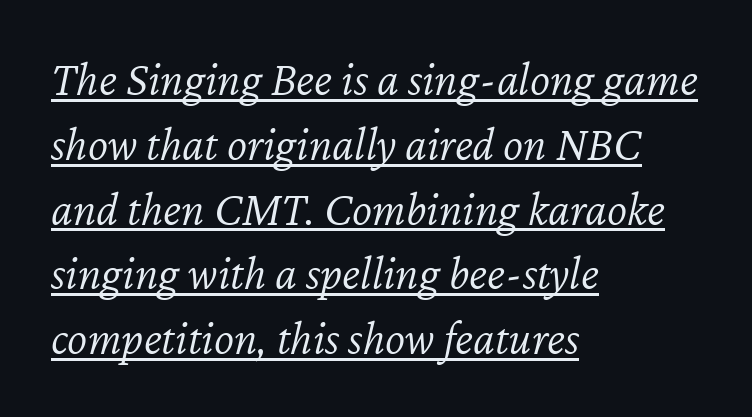
Q: Is the text bold? A: No.
Q: Is the text italic (slanted)? A: Yes, it leans right by about 12 degrees.
Q: Is the text underlined? A: Yes.
Q: How is the paragraph aligned? A: Left-aligned.
Q: Is the spacing between letters normal or unusually wide? A: Normal.
Q: Is the spacing between lines tight, normal or loose? A: Normal.
Q: Width (condensed, normal, or wide)? A: Normal.
Q: Stroke contrast? A: Low.
Q: x-height? A: Medium.
Q: Monospaced? A: No.
